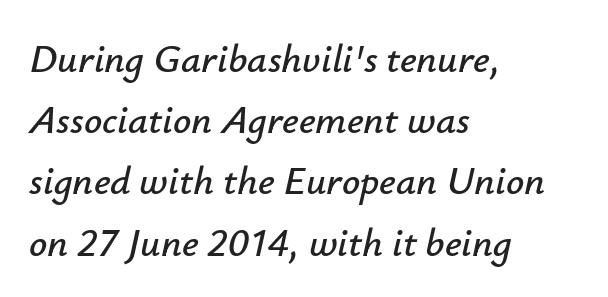
The strip under each line holds only bare page. The rendering keeps characters at their native spacing. The passage is arranged the way most books set body copy — flush left. Leading: standard. Is this a fixed-width face? No — the glyphs have proportional, varying widths.
